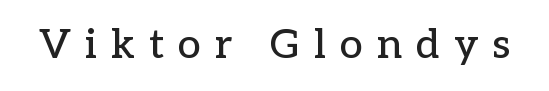
{"serif": "yes", "italic": "no", "width": "normal", "stroke_contrast": "low", "x_height": "medium", "monospaced": "no", "underline": "no", "letter_spacing": "wide", "letter_spacing_em": 0.34, "glyph_px": 41}
